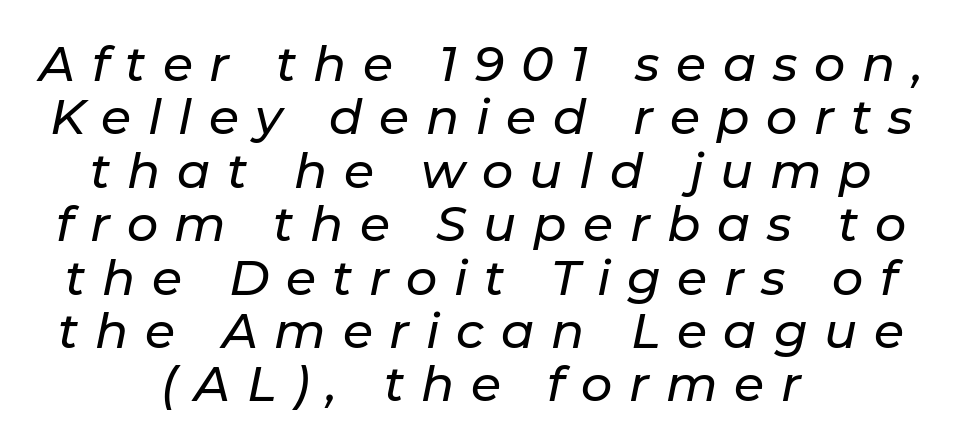
Descenders are the only things crossing below the line. The setting favours the middle, as headings and verse often do. This is oblique type, the kind used for emphasis or titles. Varying glyph widths throughout — classic text-font behaviour.
